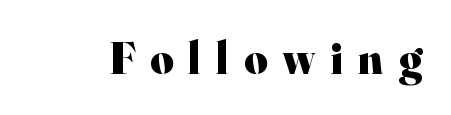
Q: Is the text bold? A: Yes.
Q: Is the text italic (slanted)? A: No, it is upright.
Q: Is the typeface a serif or a sans-serif typeface? A: Serif.
Q: Is the text underlined? A: No.
Q: Is the spacing between letters normal or unusually wide? A: Unusually wide.
Q: Width (condensed, normal, or wide)? A: Normal.
Q: Stroke contrast? A: High.
Q: x-height? A: Small.
Q: Monospaced? A: No.
